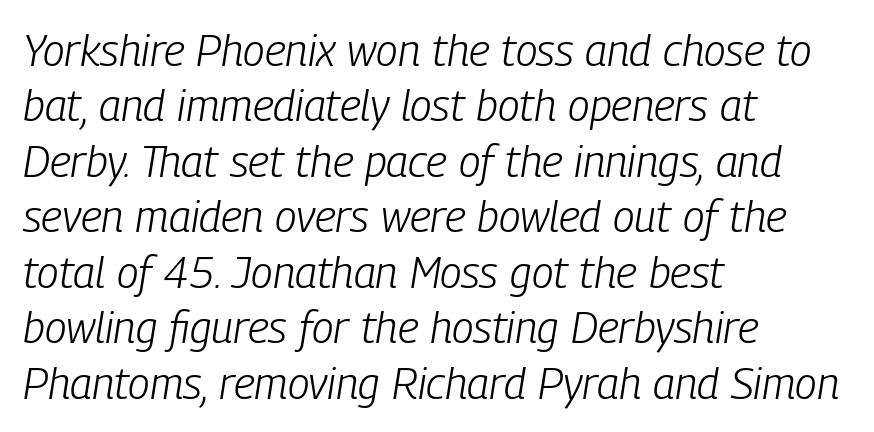
This is oblique type, the kind used for emphasis or titles. Between one letter and the next there's only the usual sliver of space. Clear beneath every line of the passage. Each letter keeps its own natural width here, so spacing adapts to shape. This sample keeps an unexceptional amount of space between lines. The strokes carry an ordinary text weight at most.
